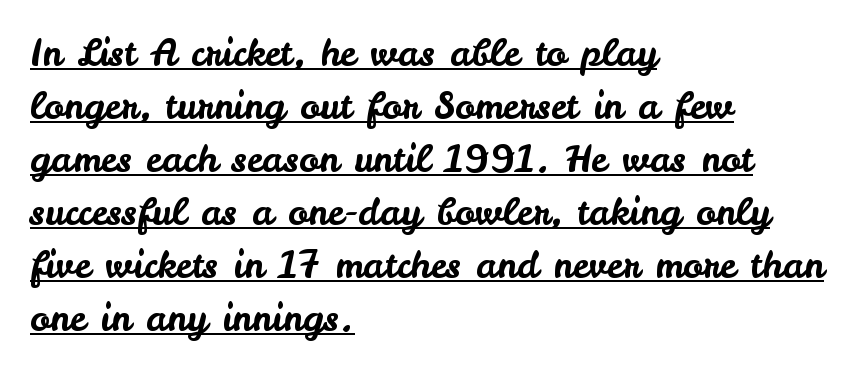
{"serif": "no", "width": "normal", "stroke_contrast": "low", "x_height": "small", "monospaced": "no", "underline": "yes", "align": "left", "line_spacing": "normal", "line_spacing_ratio": 1.43, "letter_spacing": "normal", "letter_spacing_em": 0.0, "glyph_px": 37}
